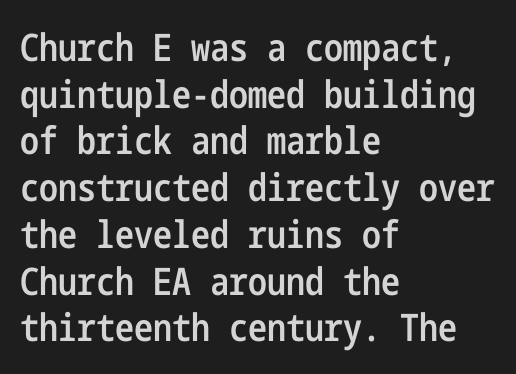
{"serif": "no", "italic": "no", "bold": "semi", "weight": "semibold", "width": "condensed", "stroke_contrast": "low", "x_height": "medium", "underline": "no", "align": "left", "line_spacing_ratio": 1.23, "letter_spacing": "normal", "letter_spacing_em": 0.0, "glyph_px": 38}
